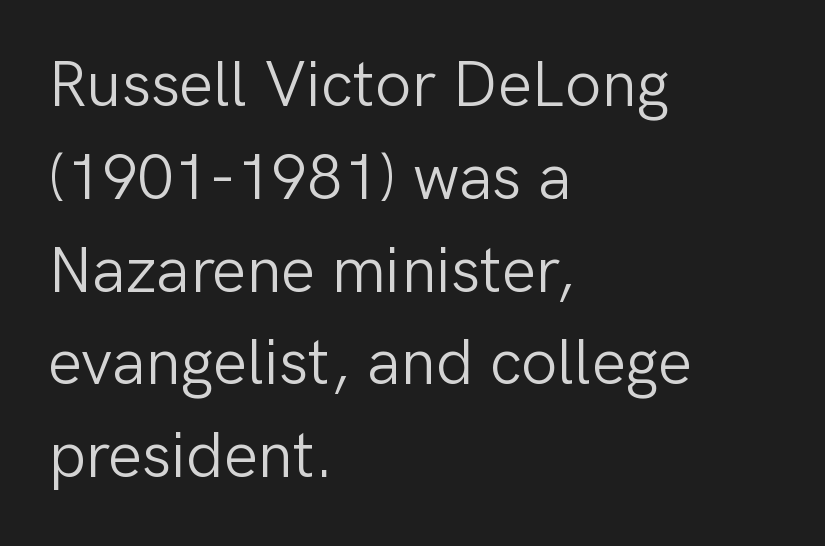
Q: Is the text bold? A: No.
Q: Is the text italic (slanted)? A: No, it is upright.
Q: Is the typeface a serif or a sans-serif typeface? A: Sans-serif.
Q: Is the text underlined? A: No.
Q: How is the paragraph aligned? A: Left-aligned.
Q: Is the spacing between letters normal or unusually wide? A: Normal.
Q: Is the spacing between lines tight, normal or loose? A: Normal.
Q: Width (condensed, normal, or wide)? A: Normal.
Q: Stroke contrast? A: Low.
Q: x-height? A: Medium.
Q: Monospaced? A: No.
